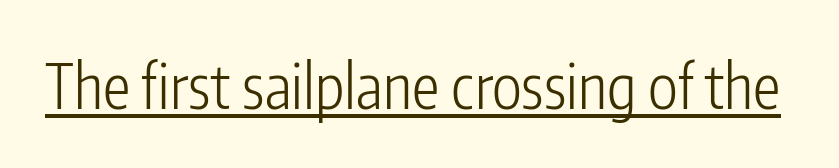
The image shows 62 px light, condensed sans-serif type, upright; set normal letter spacing, underlined; low stroke contrast and a medium x-height.
